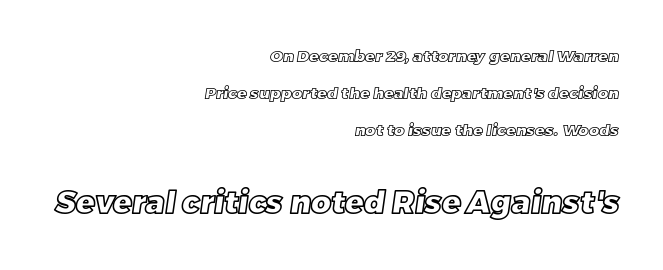
The image shows 31 px text type; set right-aligned, loose line spacing (2.31x), normal letter spacing, not underlined; the second (bottom) block is 1.94x larger; a large x-height.
